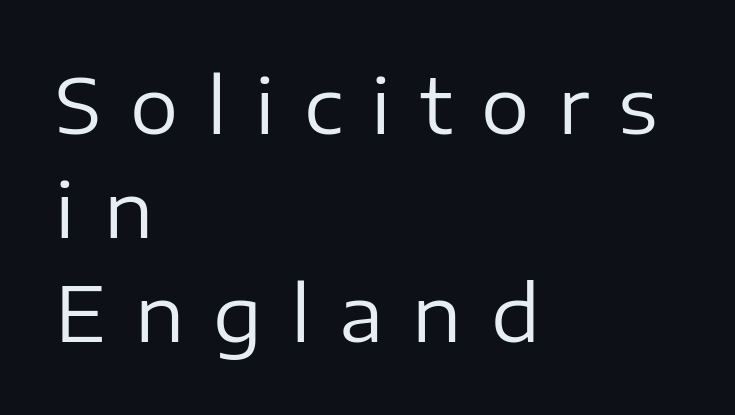
This sample has the flowing, uneven cadence of proportional lettering. No feet cap the strokes, marking this as sans-serif type. These lines are set flush left with a ragged right edge. This is roman type, the default non-slanted kind. These lines have a slow, spaced-out rhythm from letter to letter. Check the space under the baseline: it is left empty.
